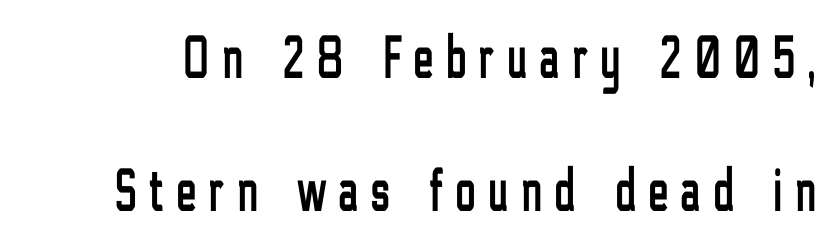
Q: Is the text italic (slanted)? A: No, it is upright.
Q: Is the typeface a serif or a sans-serif typeface? A: Sans-serif.
Q: Is the text underlined? A: No.
Q: Is the spacing between letters normal or unusually wide? A: Unusually wide.
Q: Is the spacing between lines tight, normal or loose? A: Loose.
Q: Width (condensed, normal, or wide)? A: Condensed.
Q: Stroke contrast? A: Low.
Q: x-height? A: Medium.
Q: Monospaced? A: No.
